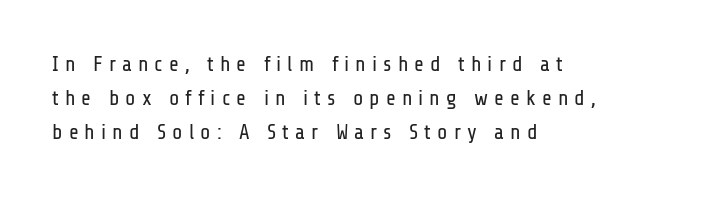
Q: Is the text bold? A: No.
Q: Is the text italic (slanted)? A: No, it is upright.
Q: Is the text underlined? A: No.
Q: How is the paragraph aligned? A: Left-aligned.
Q: Is the spacing between letters normal or unusually wide? A: Unusually wide.
Q: Is the spacing between lines tight, normal or loose? A: Normal.
